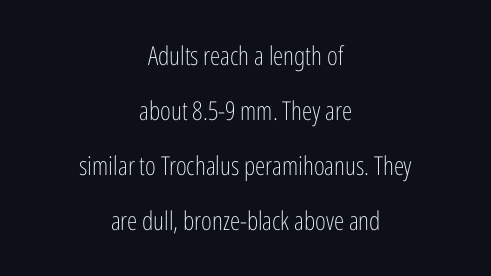
Q: Is the text bold? A: No.
Q: Is the text italic (slanted)? A: No, it is upright.
Q: Is the text underlined? A: No.
Q: How is the paragraph aligned? A: Centered.
Q: Is the spacing between letters normal or unusually wide? A: Normal.
Q: Is the spacing between lines tight, normal or loose? A: Loose.
